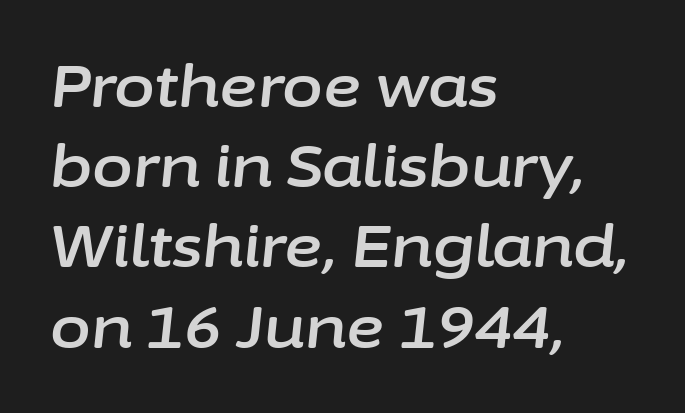
The image shows 59 px text type, italic (leaning right); set left-aligned, normal line spacing (1.36x), normal letter spacing, not underlined; low stroke contrast and a medium x-height.
